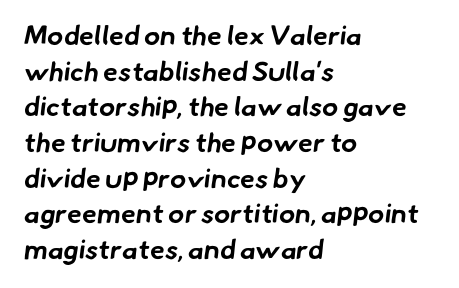
The image shows 27 px bold type; set left-aligned, normal line spacing (1.32x), normal letter spacing, not underlined.
